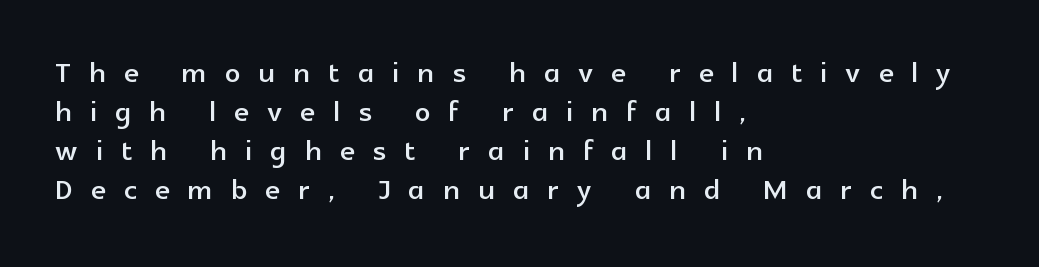
The line texture is sparse and dotted thanks to wide tracking. The face used here is proportionally spaced, like ordinary book or web type. Stroke terminals: plain, sans-serif. One glance says dense: line gaps are narrower than usual.
